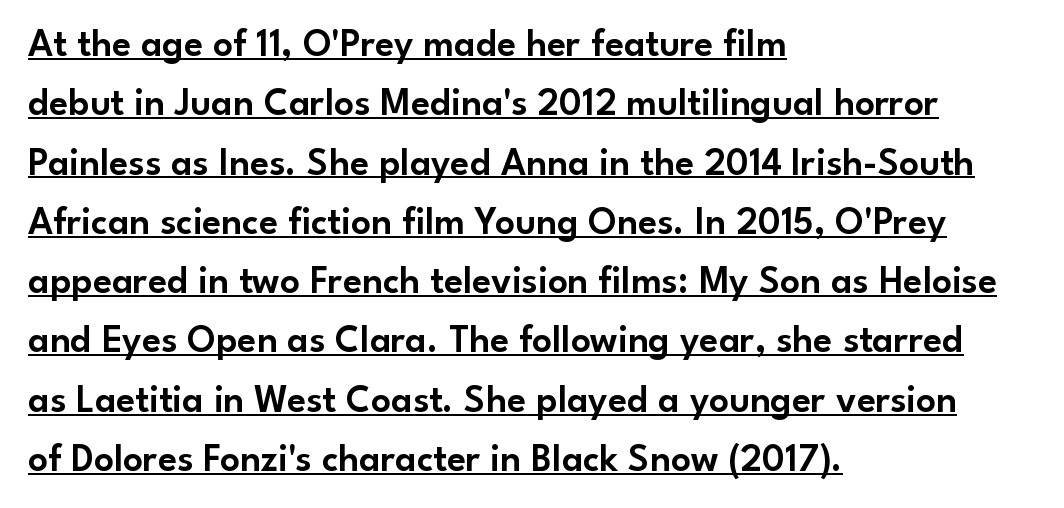
The specimen includes a rule beneath the text block's lines. Teacher's note: observe the even left margin — that is flush-left alignment. Note the varied advance widths — an 'i' is clearly narrower than an 'm'. Are there feet on the stems? There aren't — it's a sans. Nobody touched the tracking dial on this one.
